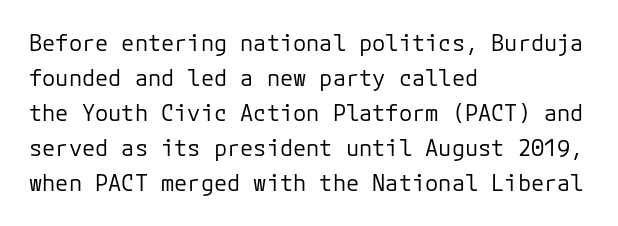
Q: Is the text bold? A: No.
Q: Is the text italic (slanted)? A: No, it is upright.
Q: Is the text underlined? A: No.
Q: How is the paragraph aligned? A: Left-aligned.
Q: Is the spacing between letters normal or unusually wide? A: Normal.
Q: Is the spacing between lines tight, normal or loose? A: Normal.
